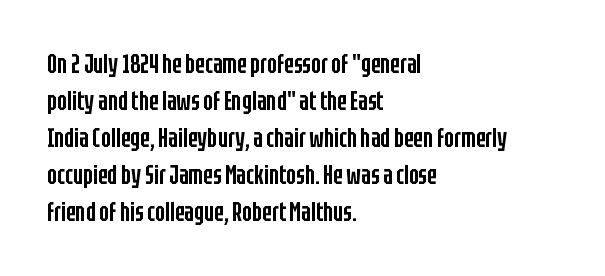
Q: Is the text bold? A: Semi-bold.
Q: Is the text italic (slanted)? A: No, it is upright.
Q: Is the text underlined? A: No.
Q: How is the paragraph aligned? A: Left-aligned.
Q: Is the spacing between letters normal or unusually wide? A: Normal.
Q: Is the spacing between lines tight, normal or loose? A: Normal.
